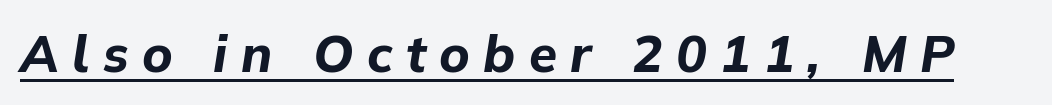
Emphasis by weight is at full strength: bold. Character widths vary here, with narrow letters taking less room than wide ones. What stands out about the letter spacing? Its width — letters are far apart. Italic? Definitely — the glyphs are oblique. Glance below the letters and you will spot a drawn line.
